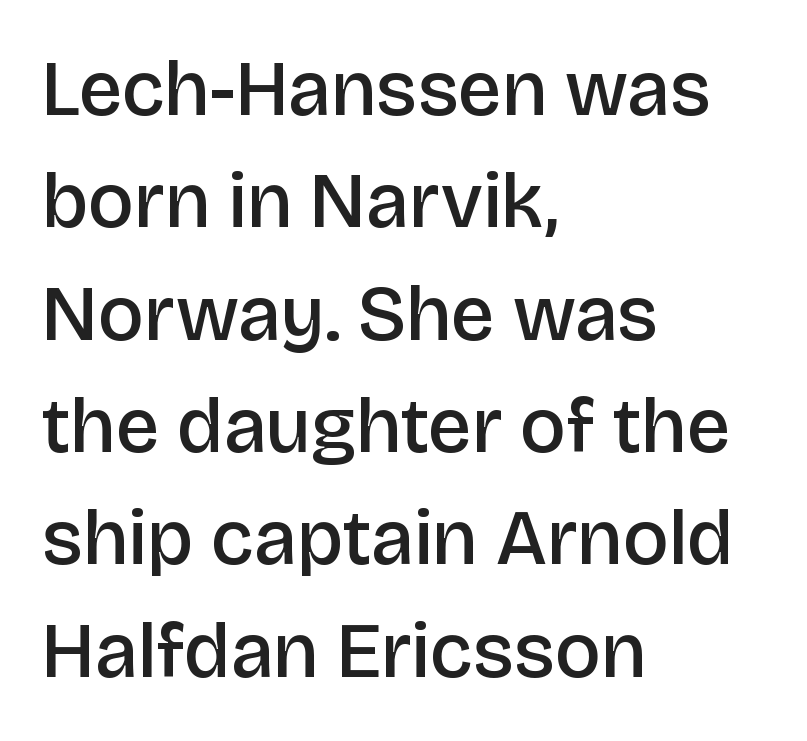
Q: Is the text bold? A: Semi-bold.
Q: Is the text italic (slanted)? A: No, it is upright.
Q: Is the typeface a serif or a sans-serif typeface? A: Sans-serif.
Q: Is the text underlined? A: No.
Q: How is the paragraph aligned? A: Left-aligned.
Q: Is the spacing between letters normal or unusually wide? A: Normal.
Q: Is the spacing between lines tight, normal or loose? A: Normal.
Q: Width (condensed, normal, or wide)? A: Normal.
Q: Stroke contrast? A: Low.
Q: x-height? A: Large.
Q: Monospaced? A: No.
